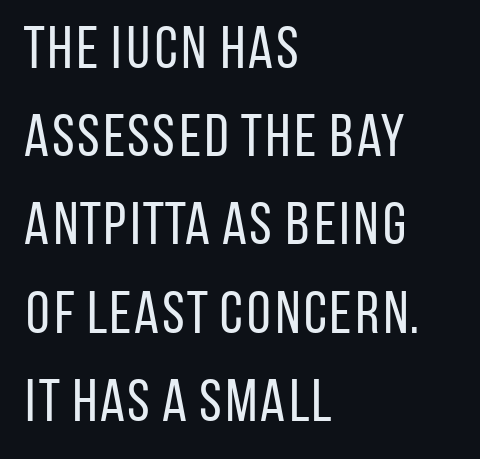
The image shows 60 px regular-weight, condensed sans-serif type, upright; set left-aligned, normal line spacing (1.47x), normal letter spacing, not underlined; low stroke contrast and a large x-height.
